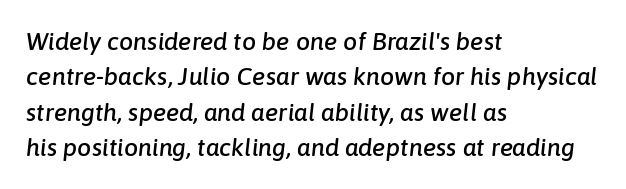
Q: Is the text italic (slanted)? A: Yes, it leans right by about 6 degrees.
Q: Is the text underlined? A: No.
Q: How is the paragraph aligned? A: Left-aligned.
Q: Is the spacing between letters normal or unusually wide? A: Normal.
Q: Is the spacing between lines tight, normal or loose? A: Normal.
